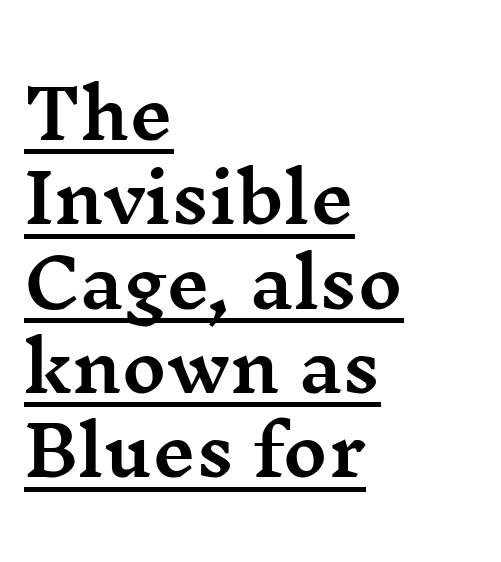
{"serif": "yes", "italic": "no", "width": "wide", "stroke_contrast": "medium", "x_height": "medium", "monospaced": "no", "underline": "yes", "align": "left", "line_spacing_ratio": 1.24, "letter_spacing": "normal", "letter_spacing_em": 0.0, "glyph_px": 68}
